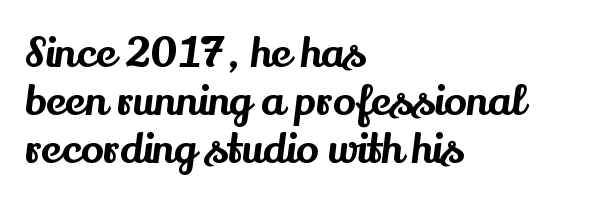
{"serif": "yes", "width": "normal", "stroke_contrast": "medium", "x_height": "small", "monospaced": "no", "underline": "no", "align": "left", "line_spacing": "tight", "line_spacing_ratio": 1.14, "letter_spacing": "normal", "letter_spacing_em": 0.0, "glyph_px": 42}
